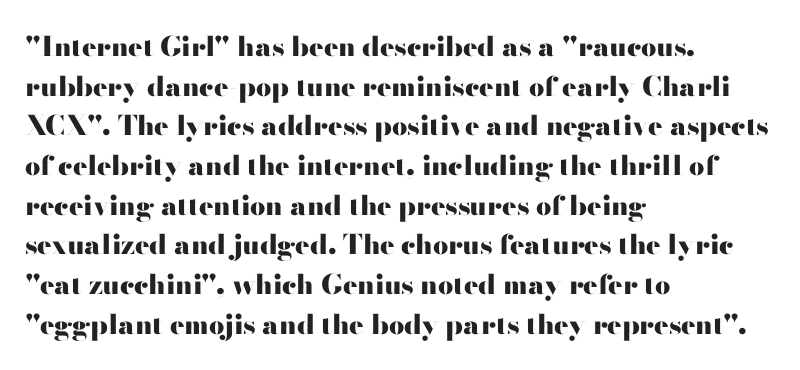
The glyphs are unaccompanied by any horizontal stroke below them. The characters look thick and weighty, a clear bold. Horizontally, the lines are justified to the leading edge only. Successive baselines arrive at the customary interval. Ordinary non-slanted type is in use.
